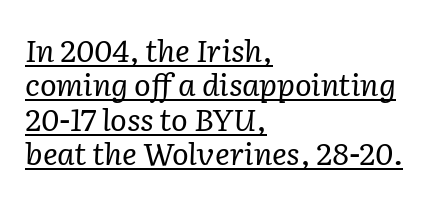
The image shows 31 px regular-weight serif type, italic (leaning right); set left-aligned, tight line spacing (1.11x), normal letter spacing, underlined; low stroke contrast and a medium x-height.
